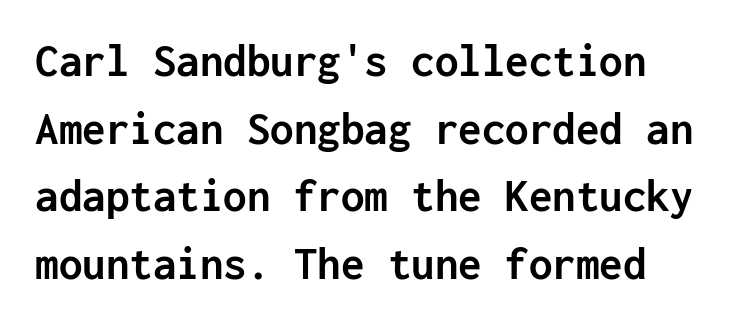
Q: Is the text bold? A: Yes.
Q: Is the text italic (slanted)? A: No, it is upright.
Q: Is the typeface a serif or a sans-serif typeface? A: Sans-serif.
Q: Is the text underlined? A: No.
Q: Is the spacing between letters normal or unusually wide? A: Normal.
Q: Is the spacing between lines tight, normal or loose? A: Normal.
Q: Width (condensed, normal, or wide)? A: Normal.
Q: Stroke contrast? A: Low.
Q: x-height? A: Medium.
Q: Monospaced? A: Yes.
